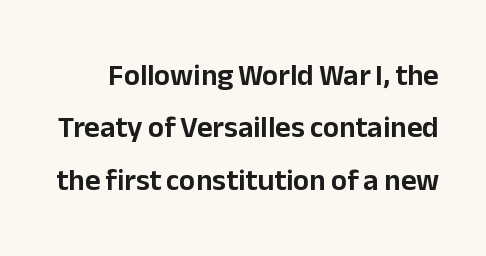
This sample uses a sans-serif face. Between one letter and the next there's only the usual sliver of space. Letters rest on an invisible, unmarked baseline. Note the varied advance widths — an 'i' is clearly narrower than an 'm'. This is roman type, the default non-slanted kind.
